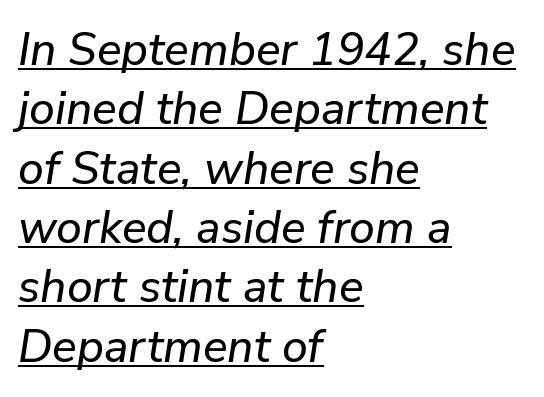
The image shows 46 px text type, italic (leaning right); set left-aligned, normal line spacing (1.29x), normal letter spacing, underlined; low stroke contrast and a medium x-height.
